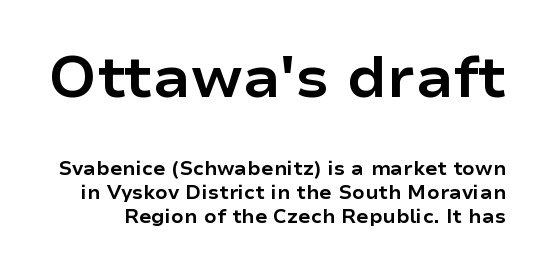
Q: Is the text bold? A: Yes.
Q: Is the text italic (slanted)? A: No, it is upright.
Q: Is the typeface a serif or a sans-serif typeface? A: Sans-serif.
Q: Is the text underlined? A: No.
Q: Is the spacing between letters normal or unusually wide? A: Normal.
Q: Which block of text is set in a larger size, the first (top) or the second (bottom)? A: The first (top) one.
Q: Width (condensed, normal, or wide)? A: Normal.
Q: Stroke contrast? A: Low.
Q: x-height? A: Medium.
Q: Monospaced? A: No.
